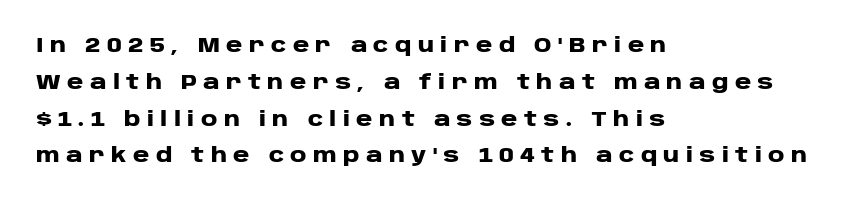
The image shows 20 px bold type, upright; set left-aligned, line spacing 1.84x, unusually wide letter spacing (+0.32 em), not underlined.
